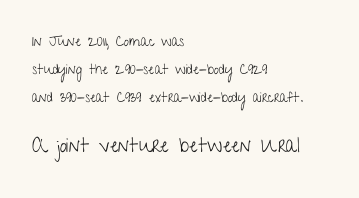
Just letters on the line, the space beneath them empty. The passage shown stacks its lines with a broad gap. Unlike italic type, these characters show no tilt at all. Tracking value appears to be zero — textbook default spacing.
